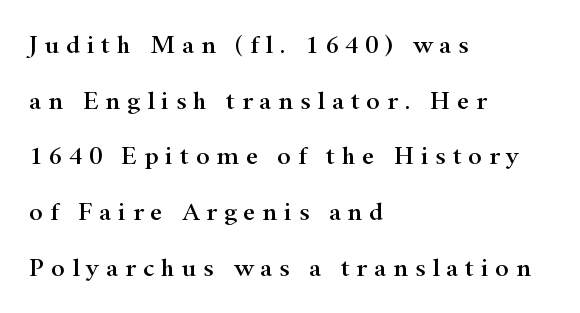
The image shows 26 px text type, upright; set left-aligned, loose line spacing (2.14x), unusually wide letter spacing (+0.26 em), not underlined.
